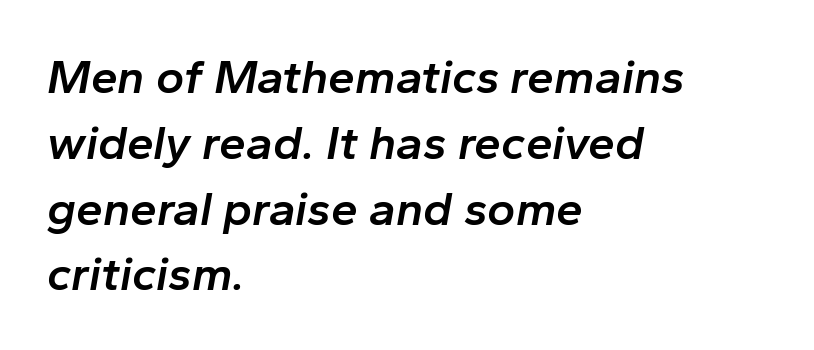
The image shows 48 px semibold type, italic (leaning right); set left-aligned, normal line spacing (1.37x), normal letter spacing, not underlined; low stroke contrast and a medium x-height.
